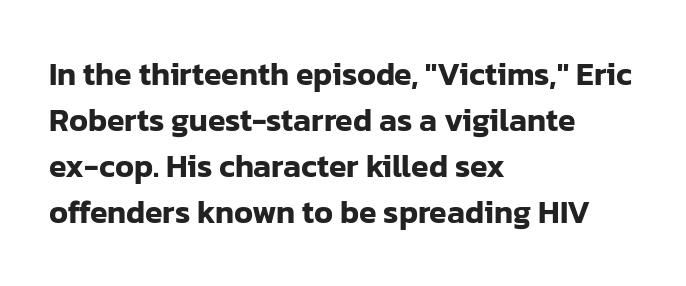
{"serif": "no", "italic": "no", "width": "normal", "stroke_contrast": "low", "x_height": "medium", "monospaced": "no", "underline": "no", "align": "left", "line_spacing": "normal", "line_spacing_ratio": 1.44, "letter_spacing": "normal", "letter_spacing_em": 0.0, "glyph_px": 32}
